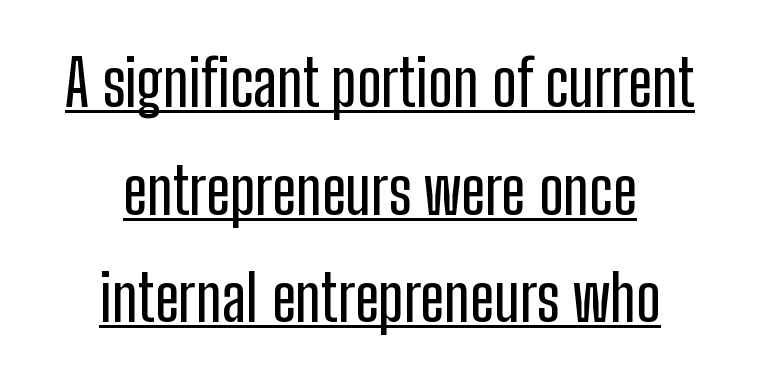
{"serif": "no", "italic": "no", "width": "condensed", "stroke_contrast": "low", "x_height": "medium", "monospaced": "no", "underline": "yes", "align": "center", "line_spacing": "normal", "line_spacing_ratio": 1.68, "letter_spacing": "normal", "letter_spacing_em": 0.0, "glyph_px": 64}
